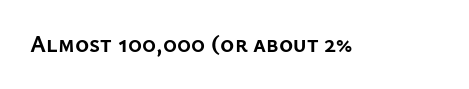
The image shows 24 px bold type, upright; set normal letter spacing, not underlined.
